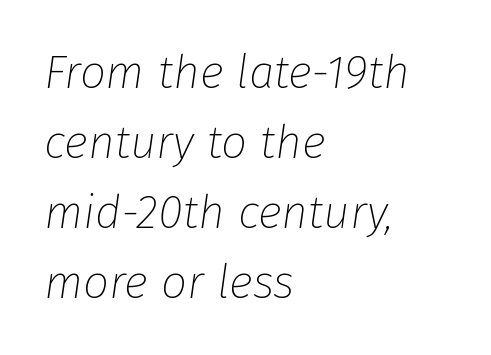
The image shows 46 px thin type, italic (leaning right); set left-aligned, normal line spacing (1.52x), normal letter spacing, not underlined; low stroke contrast and a medium x-height.
